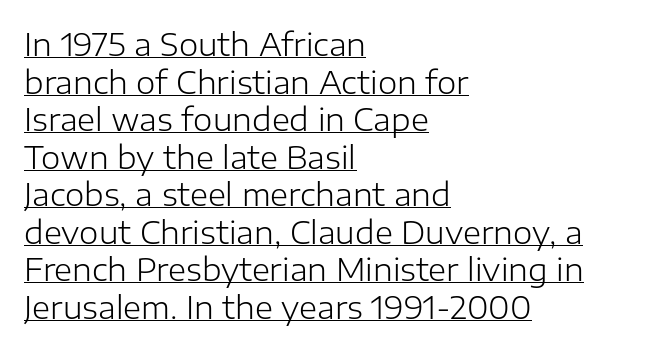
{"serif": "no", "italic": "no", "bold": "no", "weight": "light", "width": "normal", "stroke_contrast": "low", "x_height": "medium", "monospaced": "no", "underline": "yes", "align": "left", "line_spacing_ratio": 1.21, "letter_spacing": "normal", "letter_spacing_em": 0.0, "glyph_px": 31}
